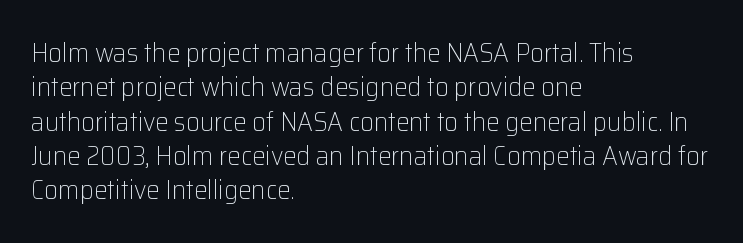
The letterforms sit at book weight or below. Honestly, the letter spacing is just normal — you wouldn't notice it. The type sits square on the baseline with zero lean. Unmarked baselines from the first word to the last. The text block is weighted toward the left margin, trailing off unevenly rightward. The designer left line spacing at the default.
